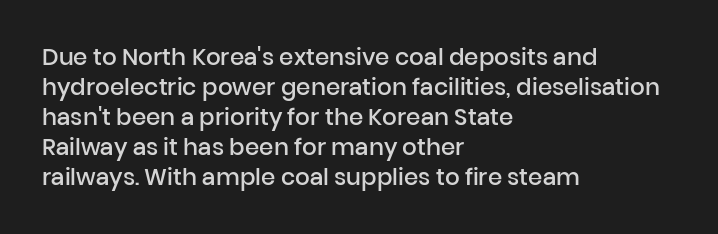
Letter spacing: default. Unlike italic type, these characters show no tilt at all. Look at the stroke-to-counter ratio: somewhat heavy, a semibold. Layout note: lines flush left.
